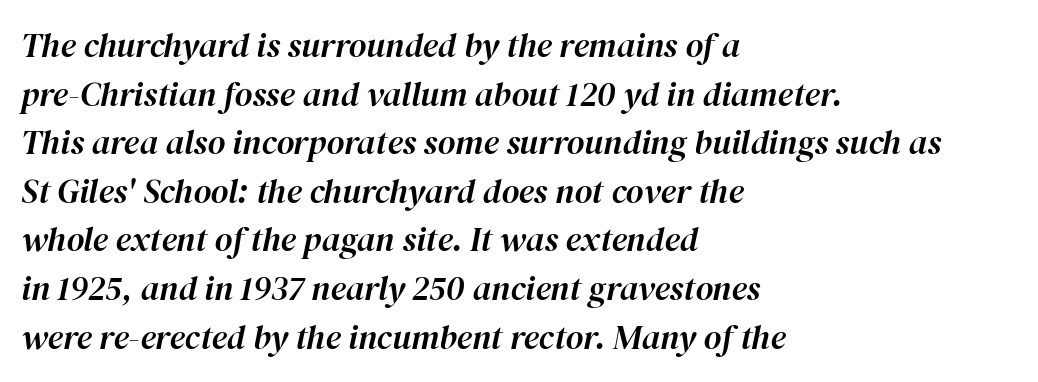
{"italic": "yes", "lean": "right", "slant_degrees": 12, "width": "normal", "stroke_contrast": "high", "x_height": "medium", "monospaced": "no", "underline": "no", "align": "left", "line_spacing": "normal", "line_spacing_ratio": 1.43, "letter_spacing": "normal", "letter_spacing_em": 0.0, "glyph_px": 34}
